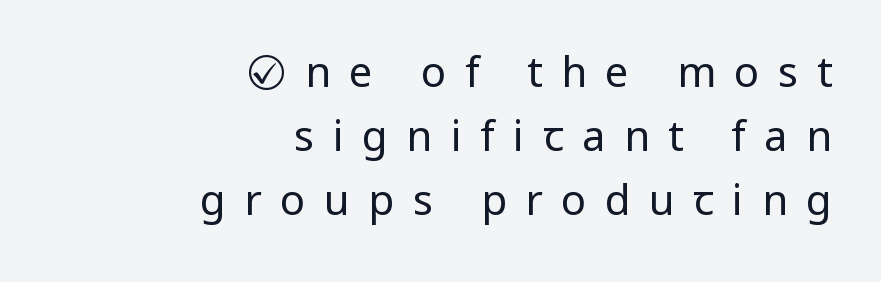
{"serif": "no", "italic": "no", "bold": "no", "weight": "regular", "width": "normal", "stroke_contrast": "low", "x_height": "medium", "monospaced": "no", "underline": "no", "align": "right", "line_spacing": "normal", "line_spacing_ratio": 1.52, "letter_spacing": "wide", "letter_spacing_em": 0.44, "glyph_px": 42}
